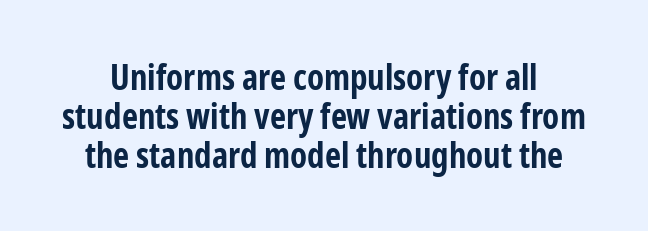
The rendering uses natural spacing where letterforms have individual widths. A clean baseline with only descenders dipping below it. Typographically, this falls in the sans-serif category. Baseline-to-baseline distance is barely more than the letter height. Posture: upright roman.
